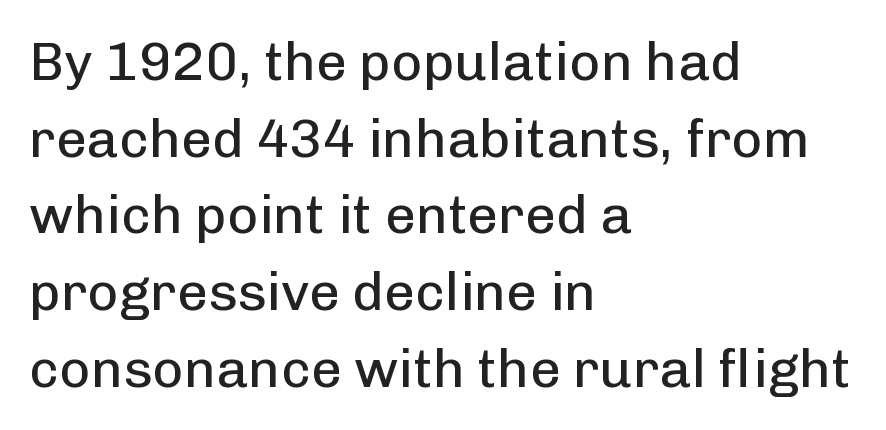
The image shows 54 px regular-weight sans-serif type, upright; set left-aligned, normal line spacing (1.42x), normal letter spacing, not underlined; low stroke contrast and a medium x-height.
